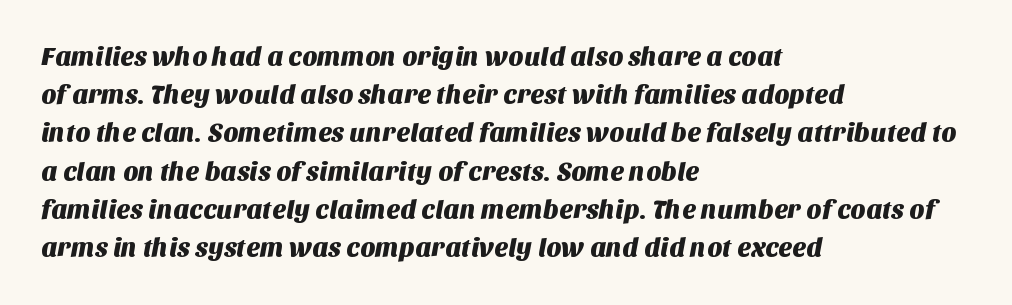
The image shows 26 px text type; set left-aligned, normal line spacing (1.47x), normal letter spacing, not underlined.
